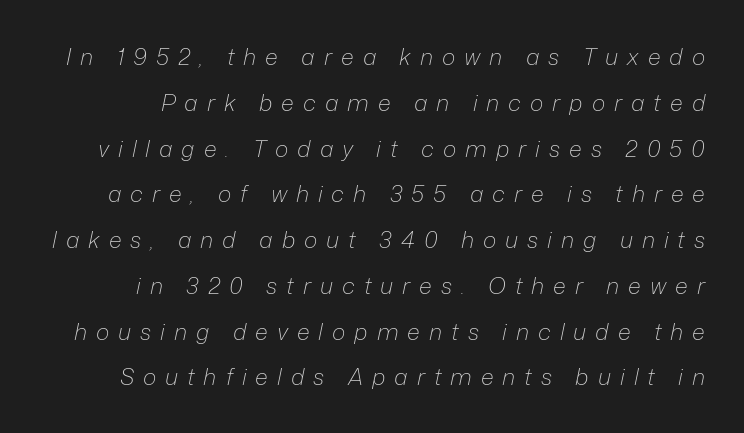
{"italic": "yes", "lean": "right", "slant_degrees": 12, "bold": "no", "underline": "no", "line_spacing": "loose", "line_spacing_ratio": 1.99, "letter_spacing": "wide", "letter_spacing_em": 0.39, "glyph_px": 23}
